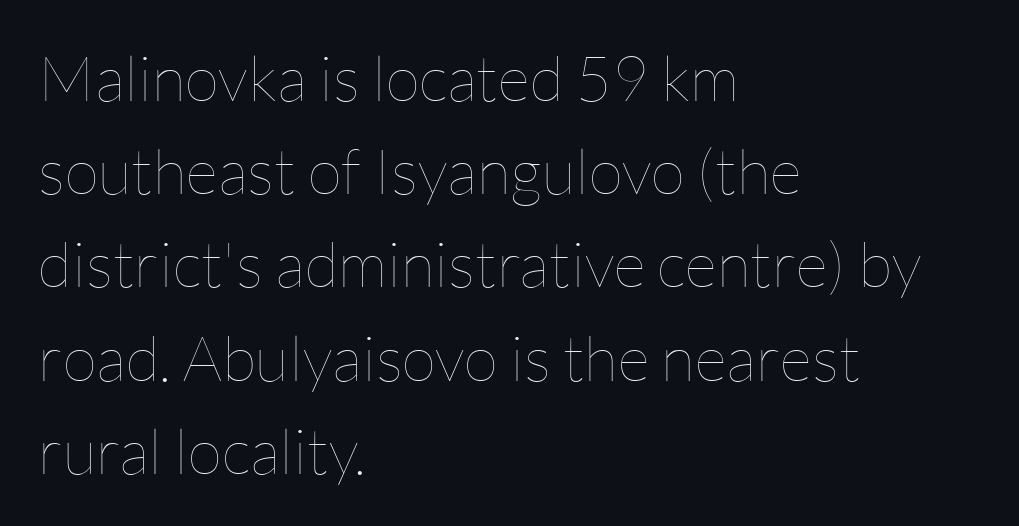
{"italic": "no", "bold": "no", "weight": "thin", "width": "normal", "stroke_contrast": "low", "x_height": "medium", "monospaced": "no", "underline": "no", "align": "left", "line_spacing": "normal", "line_spacing_ratio": 1.48, "letter_spacing": "normal", "letter_spacing_em": 0.0, "glyph_px": 63}
